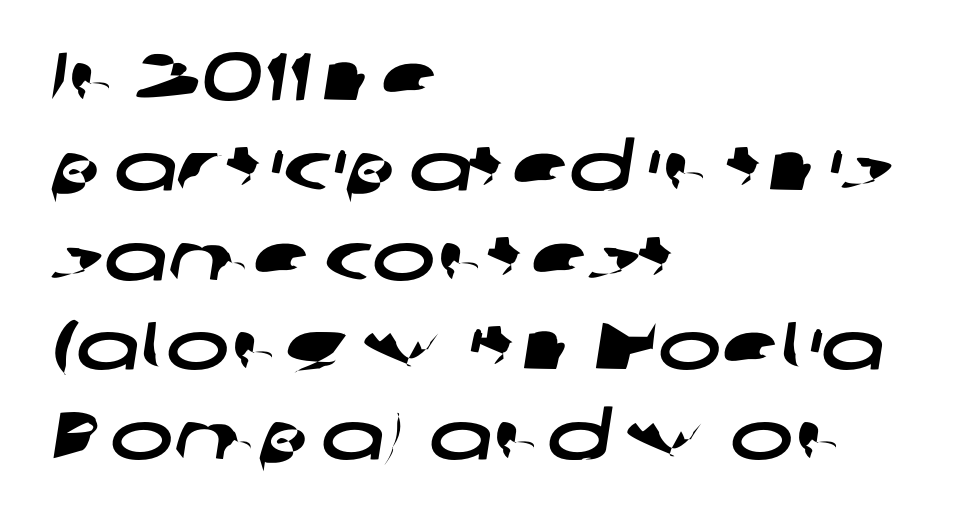
{"serif": "no", "width": "wide", "stroke_contrast": "low", "x_height": "medium", "monospaced": "no", "underline": "no", "align": "left", "line_spacing": "normal", "line_spacing_ratio": 1.34, "letter_spacing": "normal", "letter_spacing_em": 0.0, "glyph_px": 67}
